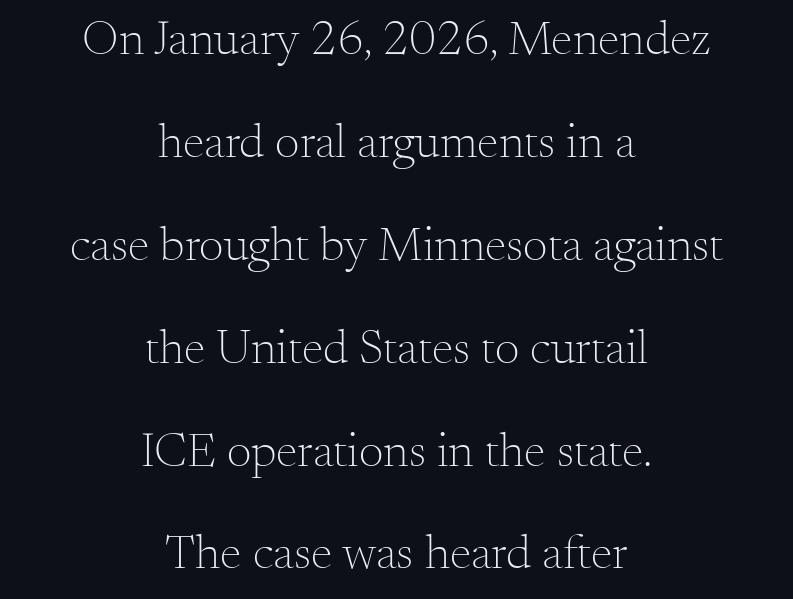
{"serif": "yes", "italic": "no", "bold": "no", "weight": "light", "width": "normal", "stroke_contrast": "medium", "x_height": "small", "monospaced": "no", "underline": "no", "align": "center", "line_spacing": "loose", "line_spacing_ratio": 2.1, "letter_spacing": "normal", "letter_spacing_em": 0.0, "glyph_px": 49}
